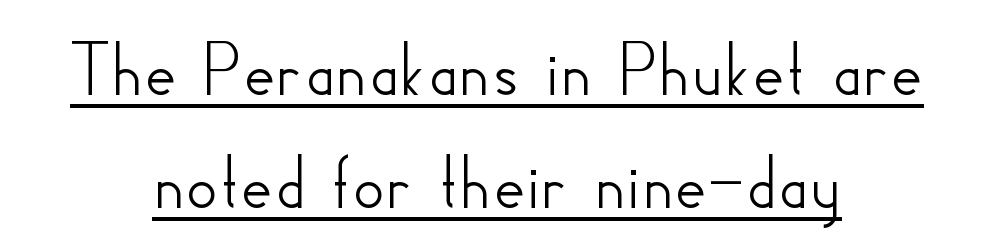
The image shows 79 px sans-serif type, upright; set centered, normal line spacing (1.43x), normal letter spacing, underlined; low stroke contrast and a small x-height.
